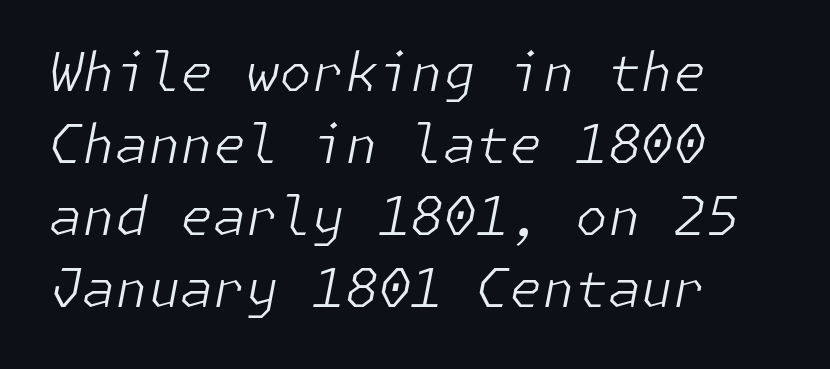
The image shows 53 px light type, italic (leaning right); set left-aligned, normal line spacing (1.36x), normal letter spacing, not underlined; low stroke contrast and a medium x-height.
